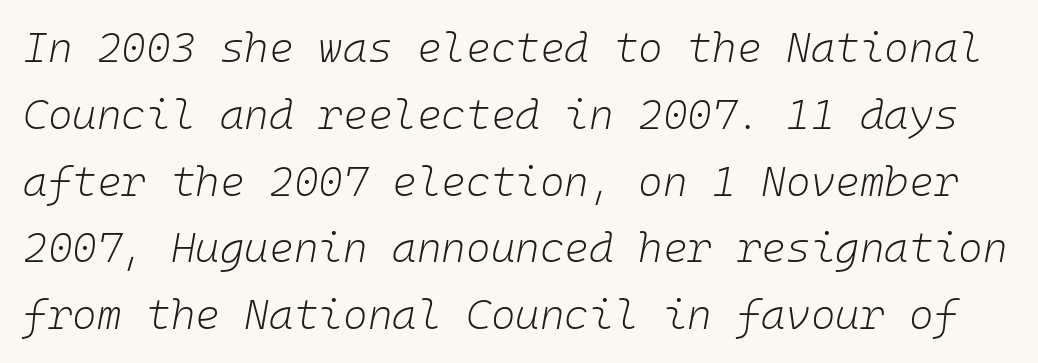
{"italic": "yes", "lean": "right", "slant_degrees": 10, "bold": "no", "weight": "light", "width": "normal", "stroke_contrast": "low", "x_height": "medium", "monospaced": "yes", "underline": "no", "line_spacing": "normal", "line_spacing_ratio": 1.59, "letter_spacing": "normal", "letter_spacing_em": 0.0, "glyph_px": 42}
